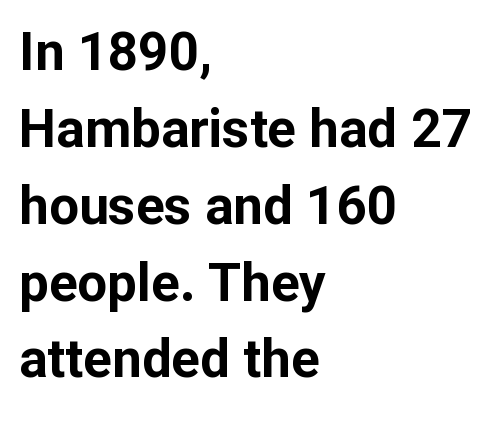
{"serif": "no", "italic": "no", "bold": "yes", "weight": "bold", "width": "normal", "stroke_contrast": "low", "x_height": "medium", "monospaced": "no", "underline": "no", "align": "left", "line_spacing": "normal", "line_spacing_ratio": 1.45, "letter_spacing": "normal", "letter_spacing_em": 0.0, "glyph_px": 53}
